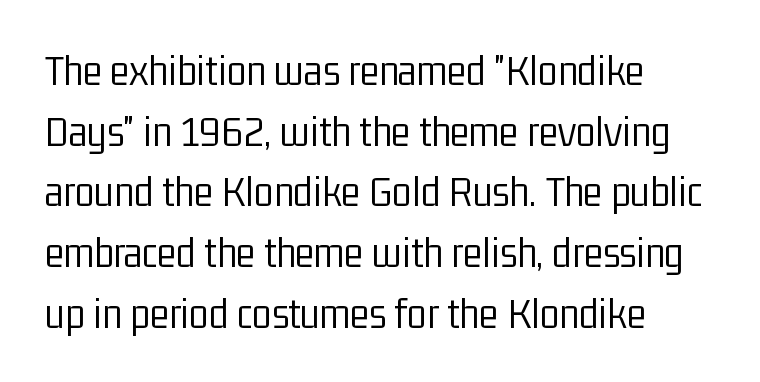
The words here are not underlined. These lines sit exactly where default settings would place them. Each word holds together tightly as a unit, with standard inter-letter gaps. Ascenders rise straight up at ninety degrees. The font sits on the lighter half of the weight spectrum, regular included.
